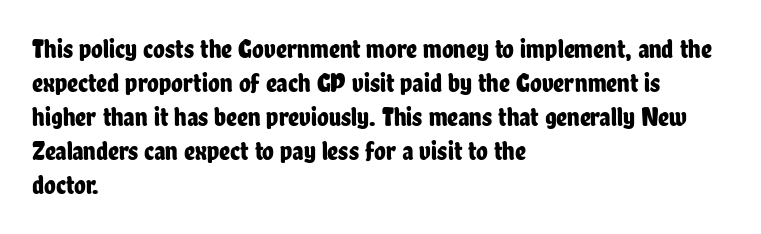
The image shows 27 px text type, upright; set left-aligned, normal line spacing (1.26x), normal letter spacing, not underlined.
